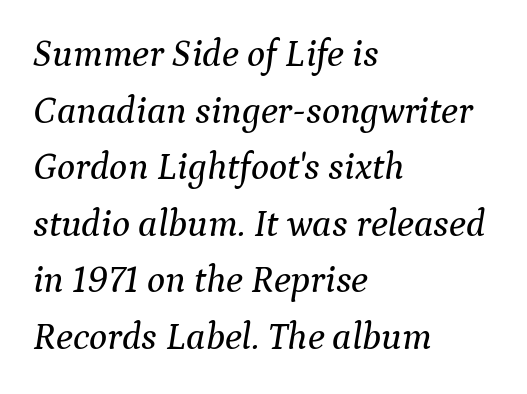
The image shows 38 px serif type, italic (leaning right); set left-aligned, normal line spacing (1.49x), normal letter spacing, not underlined; medium stroke contrast and a medium x-height.
